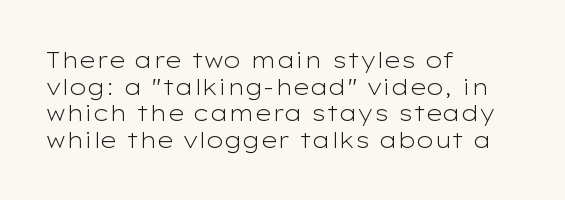
Q: Is the text bold? A: No.
Q: Is the text italic (slanted)? A: No, it is upright.
Q: Is the text underlined? A: No.
Q: How is the paragraph aligned? A: Left-aligned.
Q: Is the spacing between letters normal or unusually wide? A: Normal.
